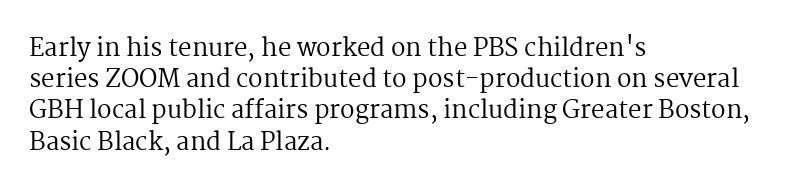
The ragged edge is on the right, which tells us the setting is flush left. The passage shown is not underscored anywhere. These lines were composed using upright roman letters. This sample uses plain, unmodified letter spacing. Reading down the column, the eye jumps a familiar distance to each next line.
